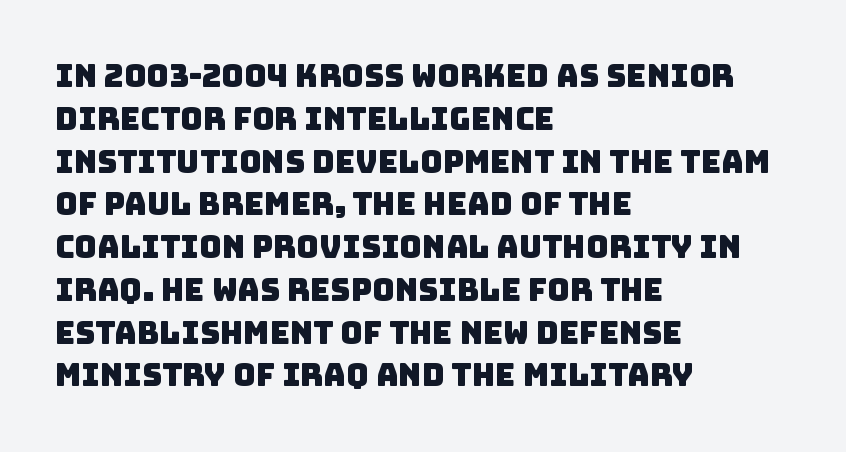
{"serif": "no", "width": "normal", "stroke_contrast": "low", "x_height": "large", "monospaced": "no", "underline": "no", "align": "left", "line_spacing": "normal", "line_spacing_ratio": 1.38, "letter_spacing": "normal", "letter_spacing_em": 0.0, "glyph_px": 31}
